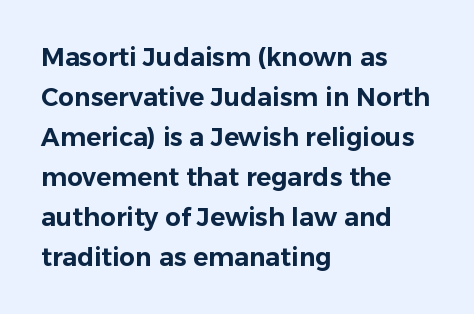
{"italic": "no", "underline": "no", "align": "left", "line_spacing": "normal", "line_spacing_ratio": 1.6, "letter_spacing": "normal", "letter_spacing_em": 0.0, "glyph_px": 25}
